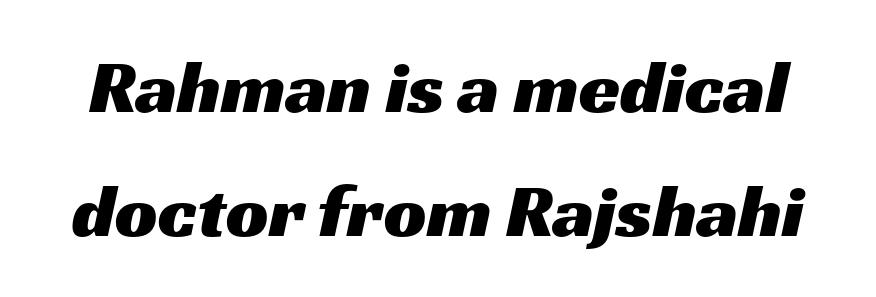
{"serif": "no", "width": "wide", "stroke_contrast": "medium", "x_height": "medium", "monospaced": "no", "underline": "no", "line_spacing": "normal", "line_spacing_ratio": 1.66, "letter_spacing": "normal", "letter_spacing_em": 0.0, "glyph_px": 75}
